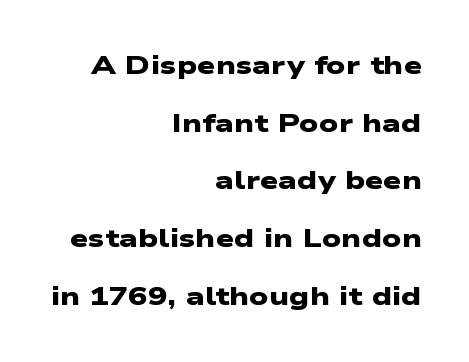
The image shows 26 px bold type; set right-aligned, loose line spacing (2.22x), normal letter spacing, not underlined.
